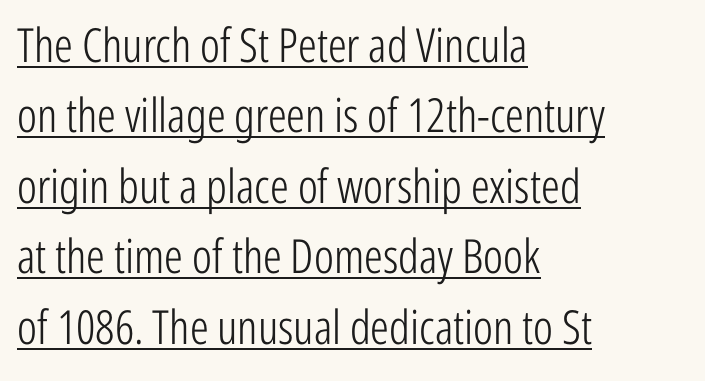
{"serif": "no", "italic": "no", "bold": "no", "weight": "light", "width": "condensed", "stroke_contrast": "low", "x_height": "medium", "monospaced": "no", "underline": "yes", "align": "left", "line_spacing": "normal", "line_spacing_ratio": 1.5, "letter_spacing": "normal", "letter_spacing_em": 0.0, "glyph_px": 47}
